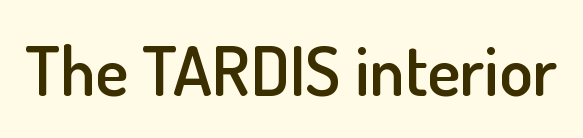
{"serif": "no", "italic": "no", "bold": "semi", "weight": "semibold", "width": "normal", "stroke_contrast": "low", "x_height": "small", "monospaced": "no", "underline": "no", "letter_spacing": "normal", "letter_spacing_em": 0.0, "glyph_px": 69}
